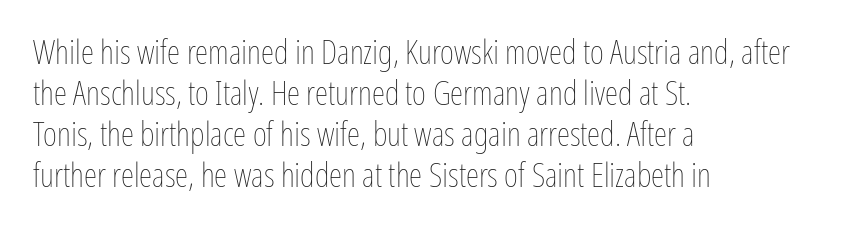
The image shows 34 px thin, condensed type, upright; set left-aligned, line spacing 1.21x, normal letter spacing, not underlined; low stroke contrast and a medium x-height.
